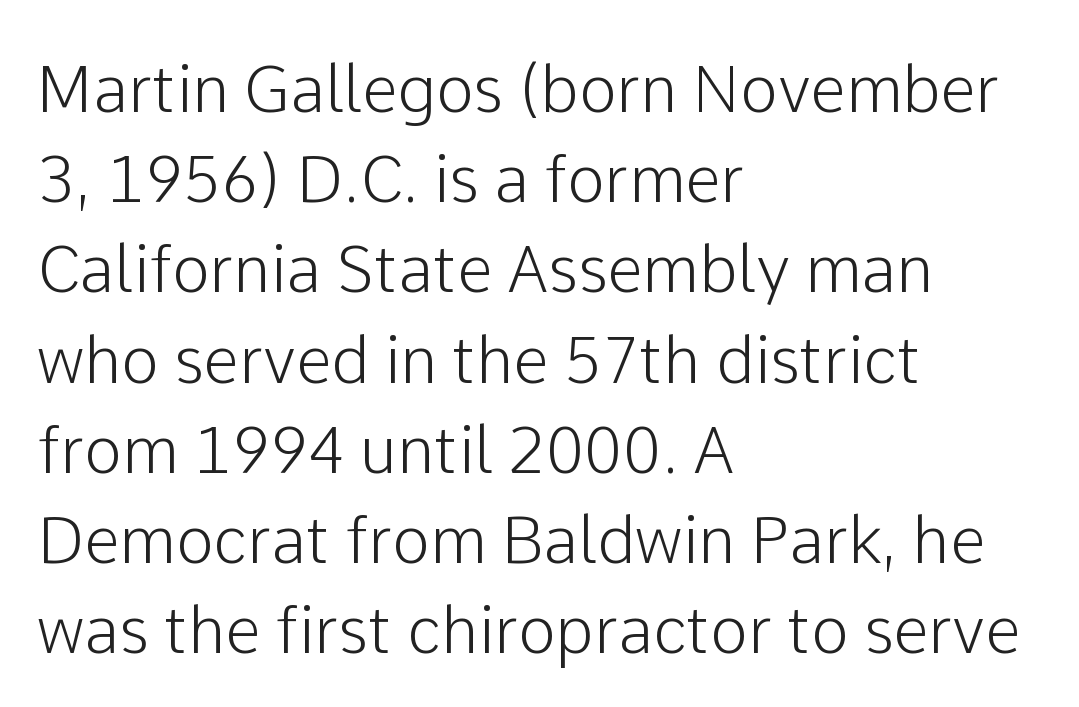
If you drew a ruler down the left edge, every line would touch it. This sample has the flowing, uneven cadence of proportional lettering. The line texture is even and compact thanks to regular tracking. No italicization has been applied; the sample stays upright. The space beneath each line is pristine and unruled.
